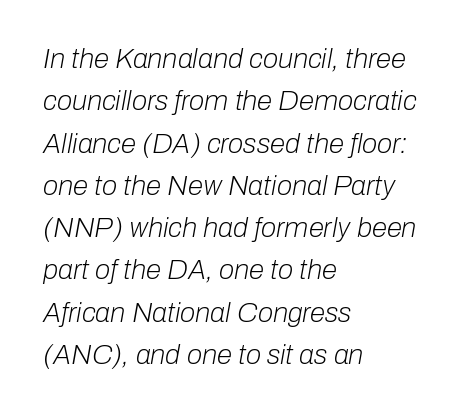
Q: Is the text bold? A: No.
Q: Is the text italic (slanted)? A: Yes, it leans right by about 10 degrees.
Q: Is the text underlined? A: No.
Q: How is the paragraph aligned? A: Left-aligned.
Q: Is the spacing between letters normal or unusually wide? A: Normal.
Q: Is the spacing between lines tight, normal or loose? A: Normal.
Q: Width (condensed, normal, or wide)? A: Normal.
Q: Stroke contrast? A: Low.
Q: x-height? A: Medium.
Q: Monospaced? A: No.
